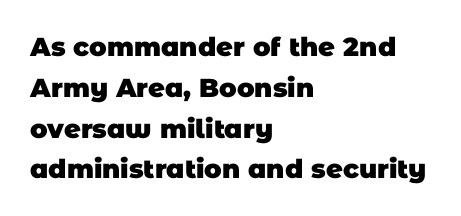
{"bold": "yes", "underline": "no", "align": "left", "line_spacing": "normal", "line_spacing_ratio": 1.57, "letter_spacing": "normal", "letter_spacing_em": 0.0, "glyph_px": 26}
